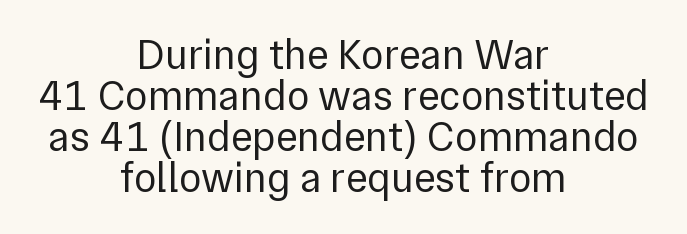
The image shows 42 px regular-weight sans-serif type, upright; set centered, tight line spacing (0.98x), normal letter spacing, not underlined; a medium x-height.
